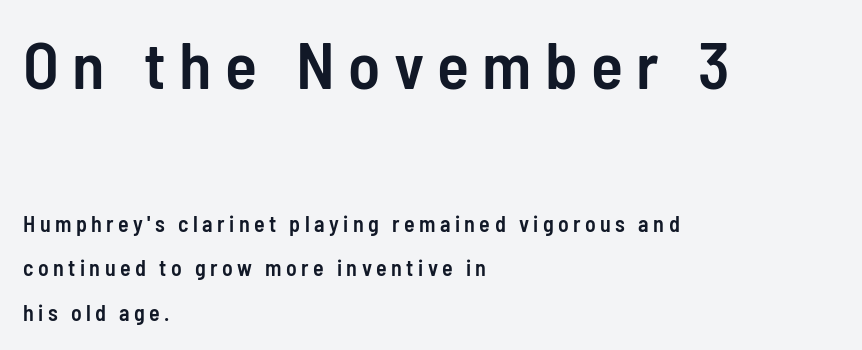
Decoration check: the copy has no underline. Slightly chunky letters — semibold, I'd say, not full bold. The line texture is sparse and dotted thanks to wide tracking. The lines are spread far apart with generous leading.
